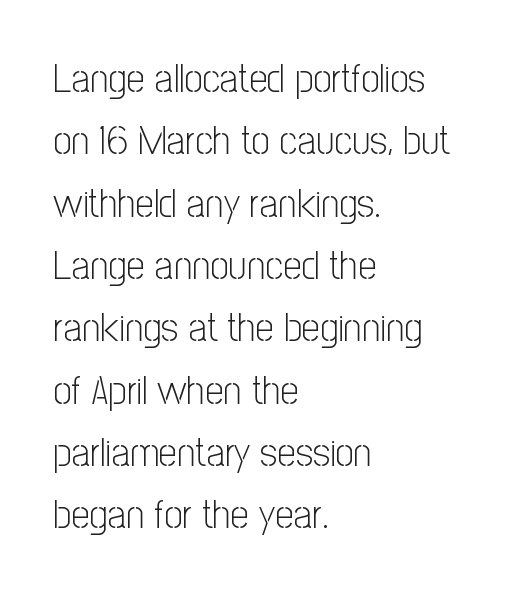
{"serif": "no", "italic": "no", "bold": "no", "weight": "light", "width": "condensed", "stroke_contrast": "low", "x_height": "medium", "monospaced": "no", "underline": "no", "align": "left", "line_spacing": "normal", "line_spacing_ratio": 1.52, "letter_spacing": "normal", "letter_spacing_em": 0.0, "glyph_px": 41}
